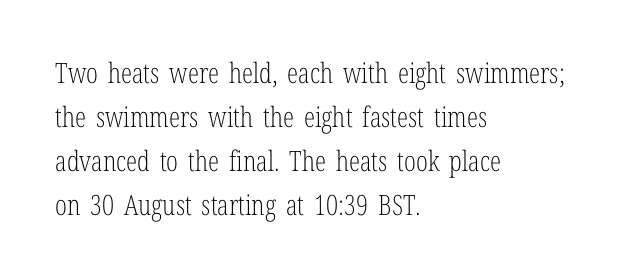
The image shows 28 px light, condensed serif type, upright; set left-aligned, normal line spacing (1.57x), normal letter spacing, not underlined; low stroke contrast and a medium x-height.
